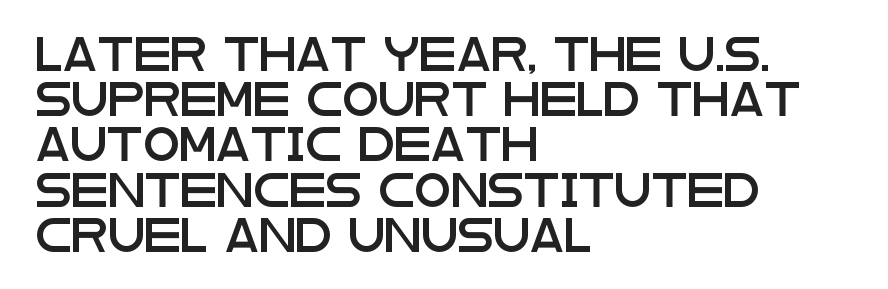
The image shows 33 px wide sans-serif type, upright; set left-aligned, normal line spacing (1.37x), normal letter spacing, not underlined; low stroke contrast and a large x-height.
